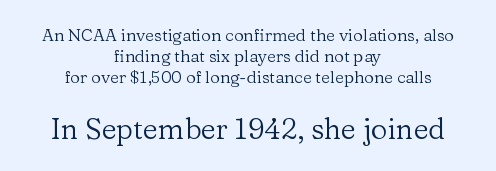
The image shows 29 px regular-weight serif type, upright; set centered, line spacing 1.23x, normal letter spacing, not underlined; the second (bottom) block is 1.71x larger; low stroke contrast and a medium x-height.
